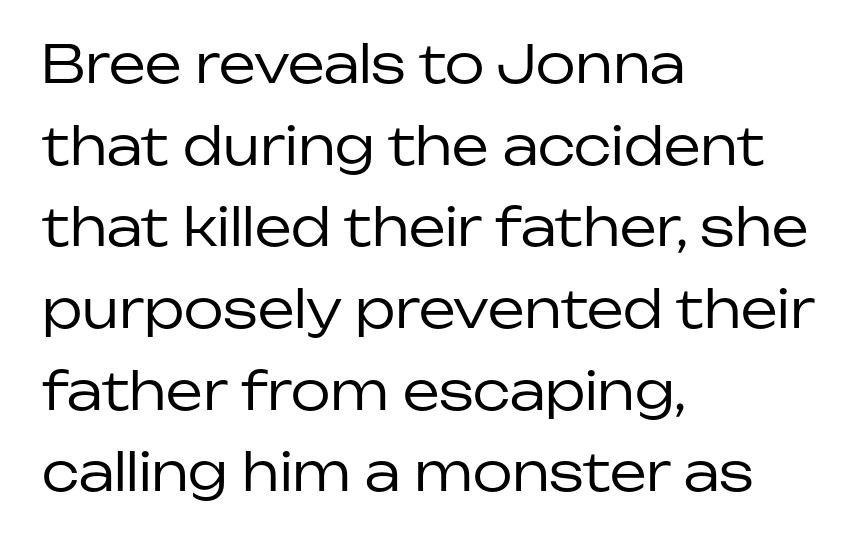
{"serif": "no", "italic": "no", "bold": "no", "weight": "regular", "width": "normal", "stroke_contrast": "low", "x_height": "medium", "monospaced": "no", "underline": "no", "align": "left", "line_spacing": "normal", "line_spacing_ratio": 1.57, "letter_spacing": "normal", "letter_spacing_em": 0.0, "glyph_px": 52}
